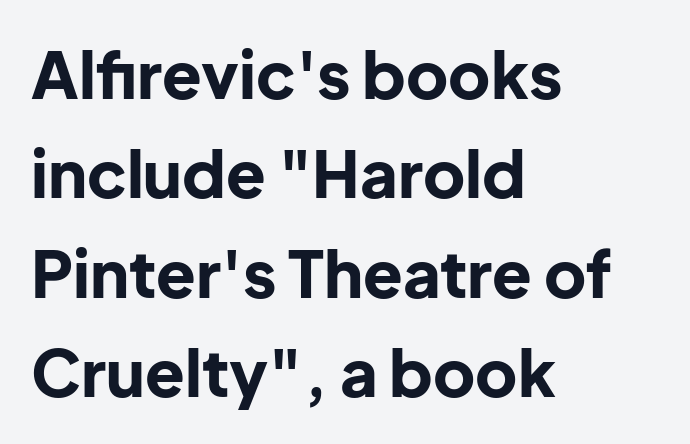
The image shows 65 px bold sans-serif type, upright; set left-aligned, normal line spacing (1.53x), normal letter spacing, not underlined; low stroke contrast and a medium x-height.
